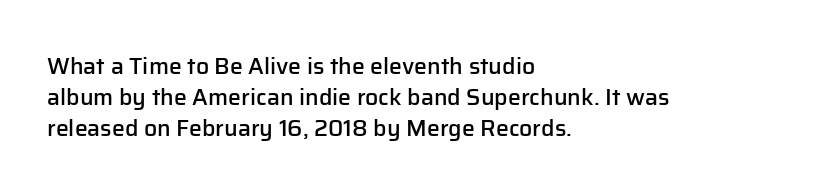
Q: Is the text bold? A: Semi-bold.
Q: Is the text italic (slanted)? A: No, it is upright.
Q: Is the text underlined? A: No.
Q: How is the paragraph aligned? A: Left-aligned.
Q: Is the spacing between letters normal or unusually wide? A: Normal.
Q: Is the spacing between lines tight, normal or loose? A: Normal.
